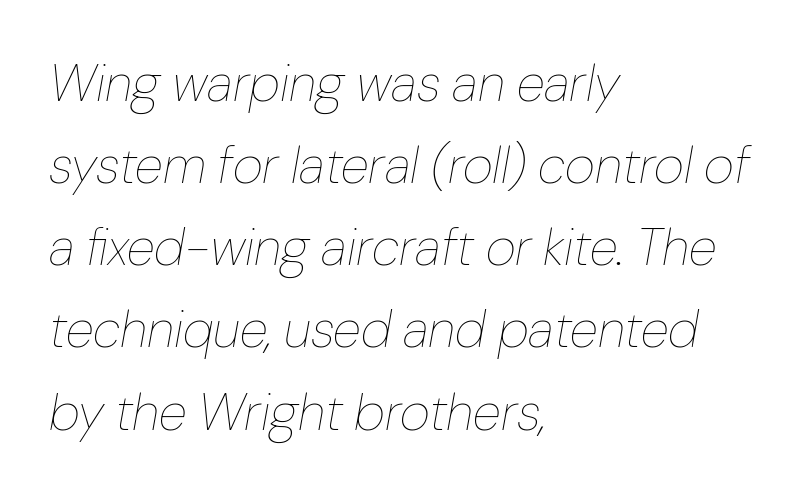
{"italic": "yes", "lean": "right", "slant_degrees": 10, "bold": "no", "weight": "thin", "width": "normal", "stroke_contrast": "low", "x_height": "medium", "monospaced": "no", "underline": "no", "align": "left", "line_spacing": "normal", "line_spacing_ratio": 1.58, "letter_spacing": "normal", "letter_spacing_em": 0.0, "glyph_px": 52}
